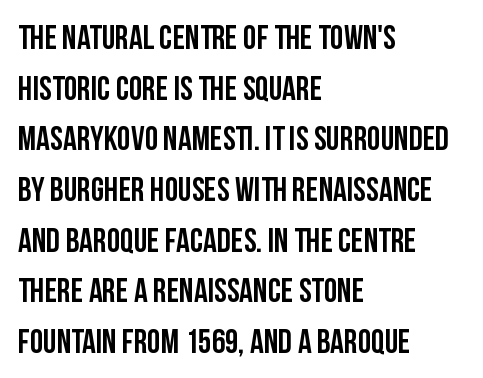
Q: Is the text italic (slanted)? A: No, it is upright.
Q: Is the typeface a serif or a sans-serif typeface? A: Sans-serif.
Q: Is the text underlined? A: No.
Q: How is the paragraph aligned? A: Left-aligned.
Q: Is the spacing between letters normal or unusually wide? A: Normal.
Q: Is the spacing between lines tight, normal or loose? A: Normal.
Q: Width (condensed, normal, or wide)? A: Condensed.
Q: Stroke contrast? A: Low.
Q: x-height? A: Large.
Q: Monospaced? A: No.
